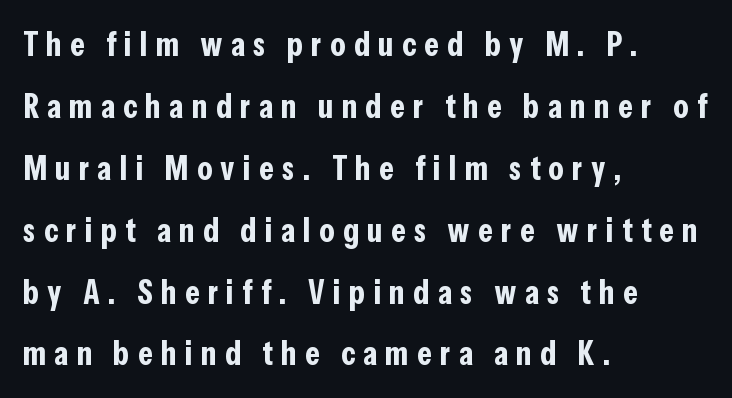
The image shows 34 px bold, condensed sans-serif type, upright; set left-aligned, line spacing 1.82x, unusually wide letter spacing (+0.24 em), not underlined; low stroke contrast and a medium x-height.
